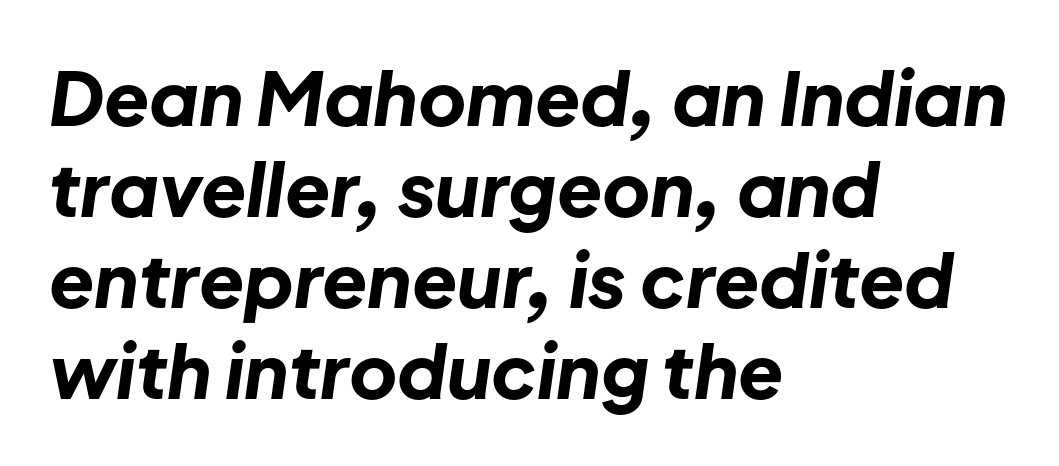
The letters advance in unequal steps, a hallmark of proportional type. Summary of weight: heavy, a full bold. The line texture is even and compact thanks to regular tracking. Underlining? Definitely not there. Short and long lines alike share a common starting point at left. Quick note: italic.
